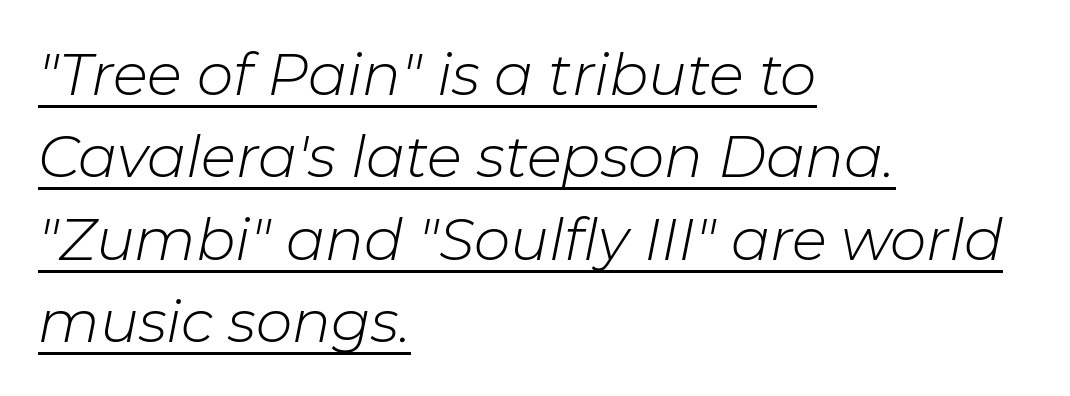
{"italic": "yes", "lean": "right", "slant_degrees": 11, "bold": "no", "weight": "light", "width": "normal", "stroke_contrast": "low", "x_height": "medium", "monospaced": "no", "underline": "yes", "align": "left", "line_spacing": "normal", "line_spacing_ratio": 1.42, "letter_spacing": "normal", "letter_spacing_em": 0.0, "glyph_px": 58}
